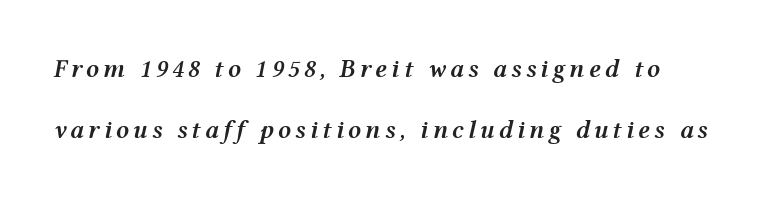
{"italic": "yes", "lean": "right", "slant_degrees": 12, "bold": "semi", "underline": "no", "line_spacing": "loose", "line_spacing_ratio": 2.36, "glyph_px": 26}
